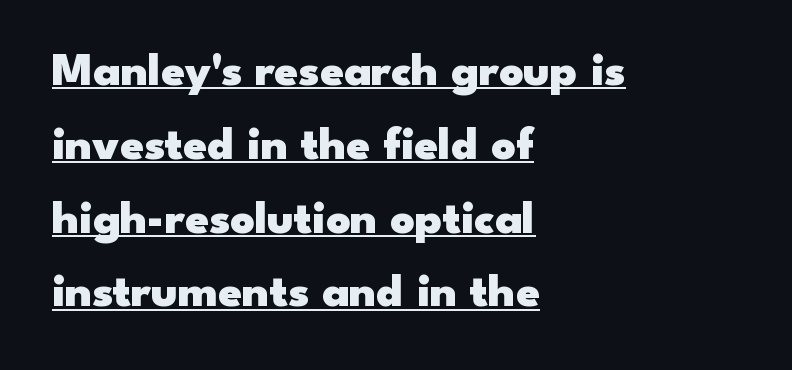
The image shows 47 px heavy, wide sans-serif type, upright; set left-aligned, normal line spacing (1.57x), normal letter spacing, underlined; low stroke contrast and a small x-height.
